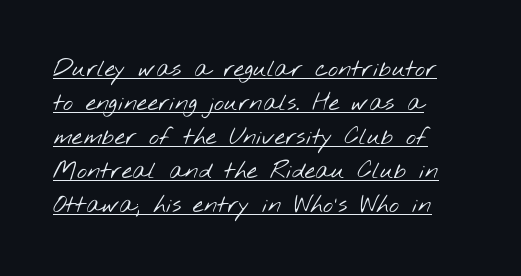
The image shows 24 px text type; set left-aligned, normal line spacing (1.42x), normal letter spacing, underlined.
